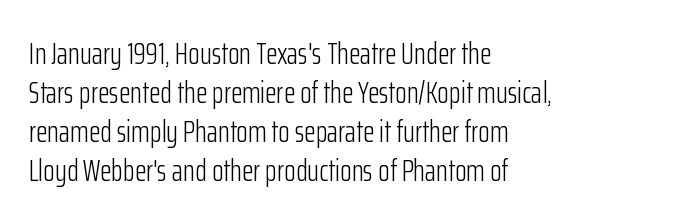
Q: Is the text bold? A: No.
Q: Is the text italic (slanted)? A: No, it is upright.
Q: Is the typeface a serif or a sans-serif typeface? A: Sans-serif.
Q: Is the text underlined? A: No.
Q: How is the paragraph aligned? A: Left-aligned.
Q: Is the spacing between letters normal or unusually wide? A: Normal.
Q: Is the spacing between lines tight, normal or loose? A: Normal.
Q: Width (condensed, normal, or wide)? A: Condensed.
Q: Stroke contrast? A: Low.
Q: x-height? A: Medium.
Q: Monospaced? A: No.
